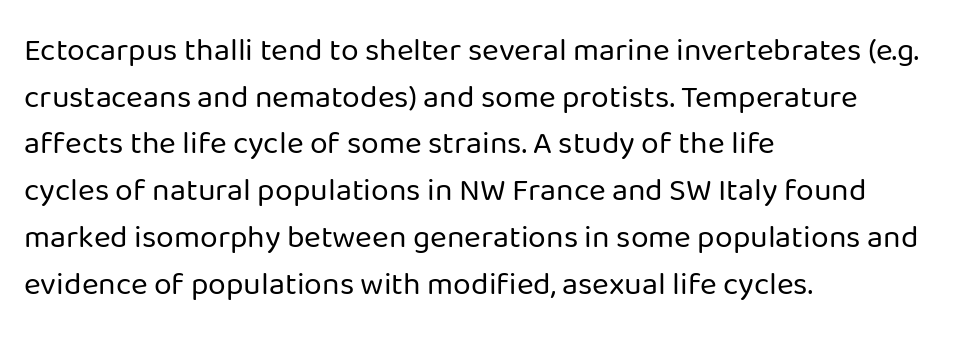
Notice how the stems are strictly vertical — no italics here. The passage shown is typeset with a sans-serif family. There is no visible air inserted between adjacent glyphs. The passage shown is not bold in any degree. Rows of type keep a routine distance in the vertical direction. Here the designer chose a conventional face with non-uniform glyph widths.
